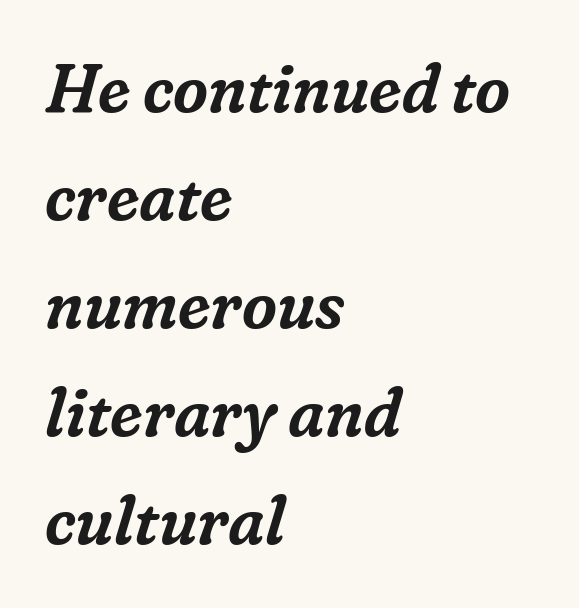
{"serif": "yes", "italic": "yes", "lean": "right", "slant_degrees": 16, "width": "normal", "stroke_contrast": "low", "x_height": "medium", "monospaced": "no", "underline": "no", "align": "left", "line_spacing": "normal", "line_spacing_ratio": 1.59, "letter_spacing": "normal", "letter_spacing_em": 0.0, "glyph_px": 68}
